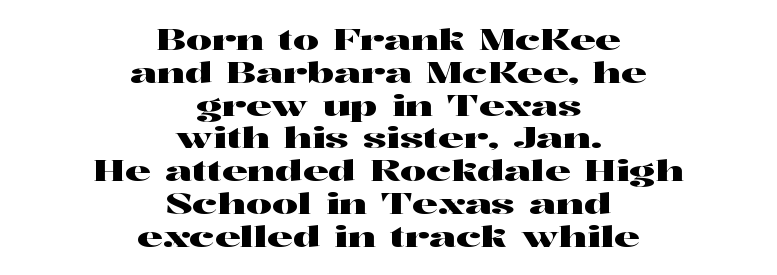
The image shows 29 px wide serif type, upright; set centered, tight line spacing (1.13x), normal letter spacing, not underlined; high stroke contrast and a medium x-height.
